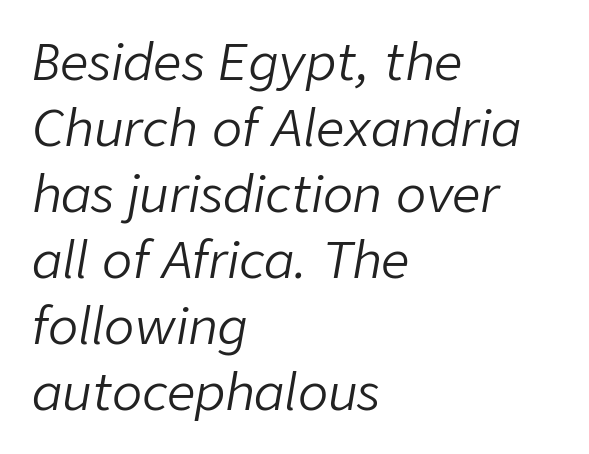
{"italic": "yes", "lean": "right", "slant_degrees": 9, "bold": "no", "weight": "light", "width": "normal", "stroke_contrast": "low", "x_height": "medium", "monospaced": "no", "underline": "no", "align": "left", "line_spacing": "normal", "line_spacing_ratio": 1.32, "letter_spacing": "normal", "letter_spacing_em": 0.0, "glyph_px": 50}
